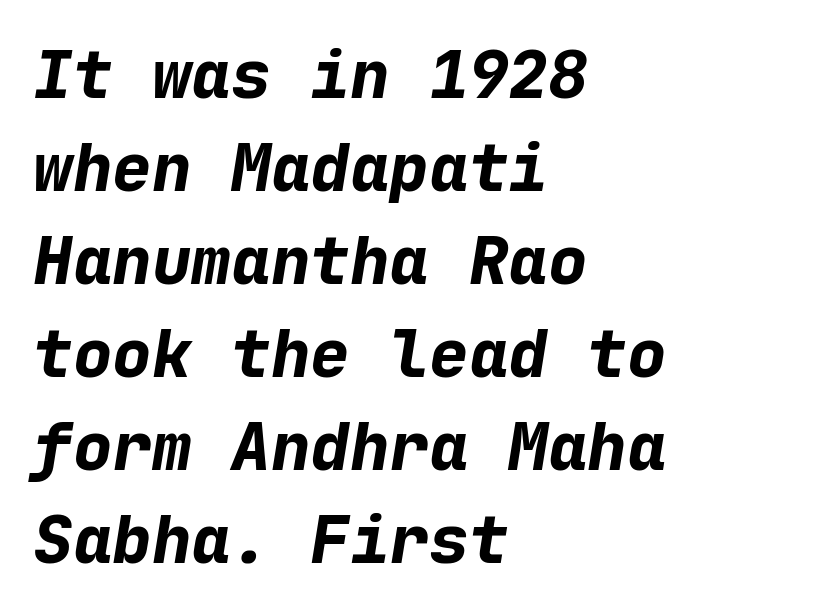
The image shows 66 px bold type, italic (leaning right), monospaced; set left-aligned, normal line spacing (1.41x), normal letter spacing, not underlined; low stroke contrast and a medium x-height.
